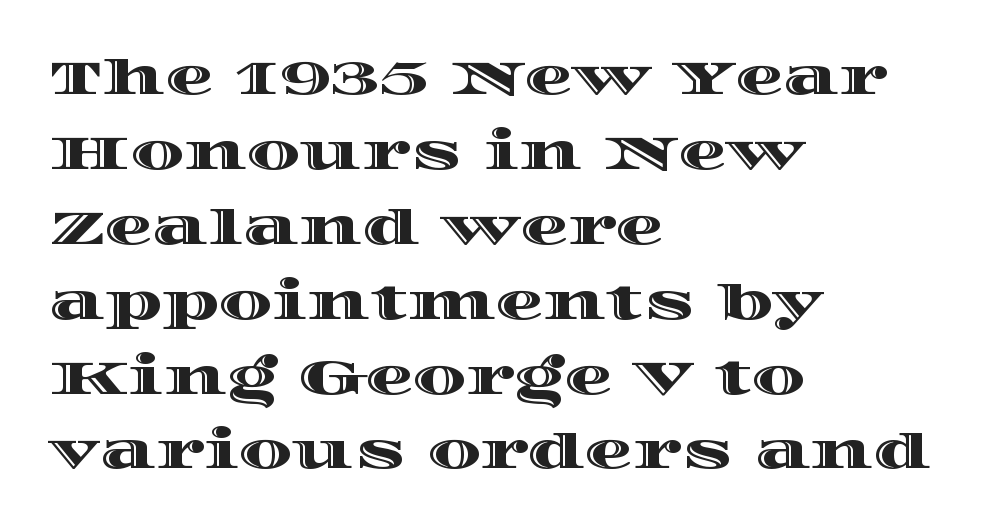
The image shows 48 px wide type, upright; set left-aligned, normal line spacing (1.56x), normal letter spacing, not underlined; a large x-height.
